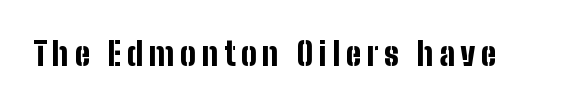
The image shows 33 px bold, condensed sans-serif type, upright; set not underlined; low stroke contrast and a medium x-height.
